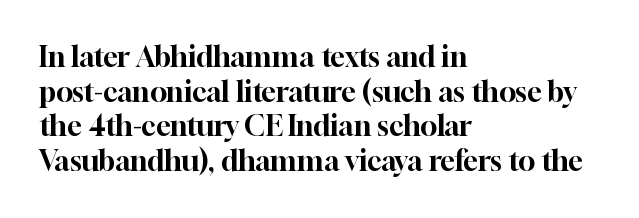
The image shows 28 px serif type, upright; set left-aligned, line spacing 1.24x, normal letter spacing, not underlined; high stroke contrast and a medium x-height.
